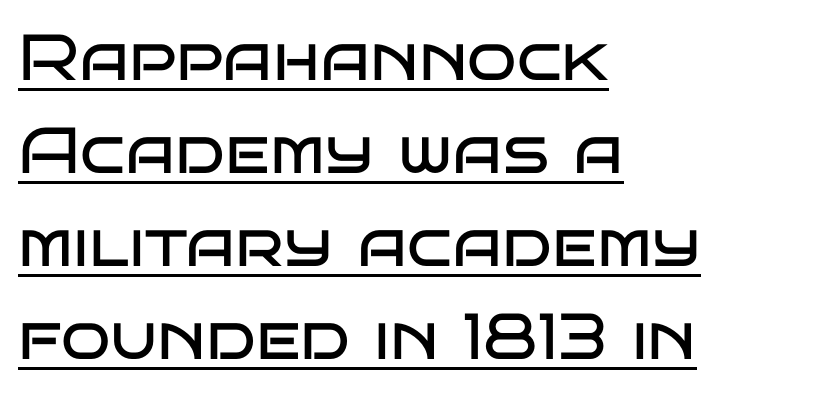
The axis of the letterforms is exactly vertical. In terms of letterspacing, this is plain default setting. Leading matches the norm, producing a regular column. This sample has the flowing, uneven cadence of proportional lettering. The lettering is marked with a stroke running underneath it. Typeset ragged right — the left edge is the straight one.
